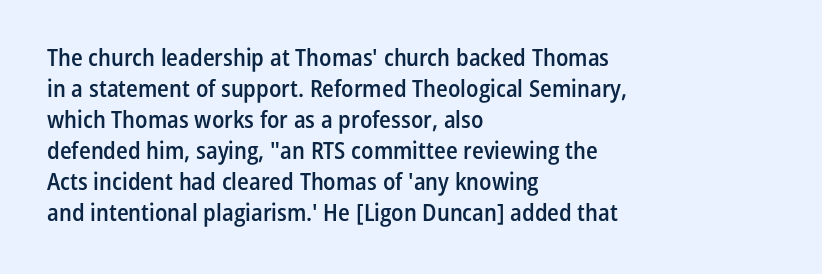
The strip under each line holds only bare page. Default kerning and tracking; the words read as compact shapes. This is the regular roman posture of the typeface. Regular leading. One-word summary of the alignment: left.
